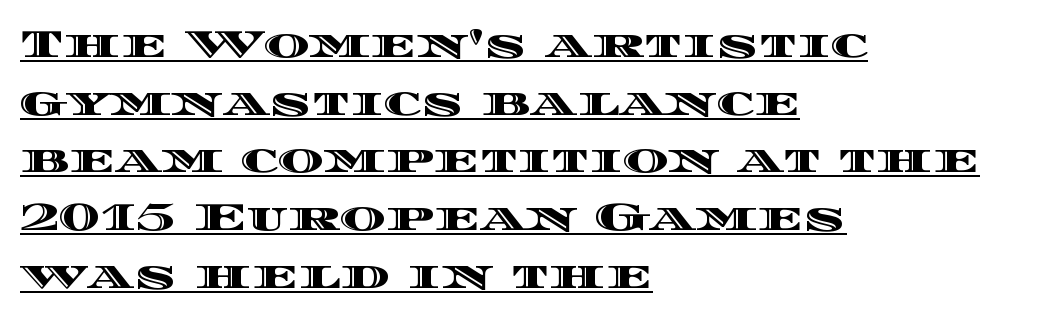
{"italic": "no", "width": "wide", "x_height": "large", "monospaced": "no", "underline": "yes", "align": "left", "line_spacing": "normal", "line_spacing_ratio": 1.48, "letter_spacing": "normal", "letter_spacing_em": 0.0, "glyph_px": 39}
